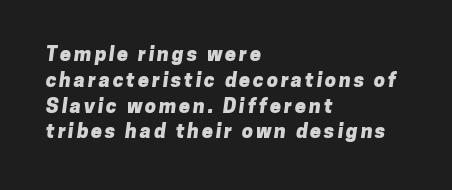
Leading matches the norm, producing a regular column. Any mark beneath the type? The region is blank. The passage shown is emphatically bold. Line starts are locked; line ends wander.
